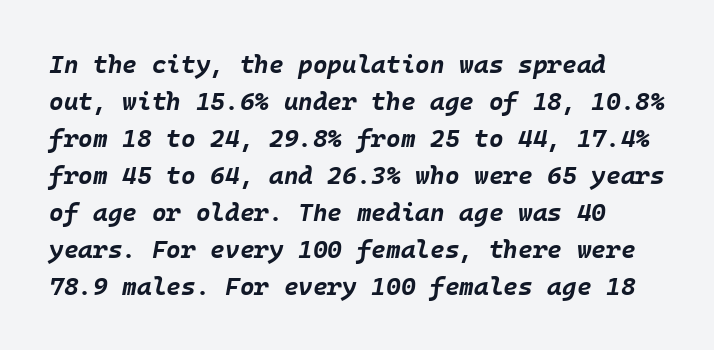
Lines of text with bare space underneath. Emphasis-style slanted type is in use. Its strokes are broad and dark, the hallmark of bold type. The leading is moderate, giving the passage an even texture. Words appear dense and cohesive because spacing is normal.
